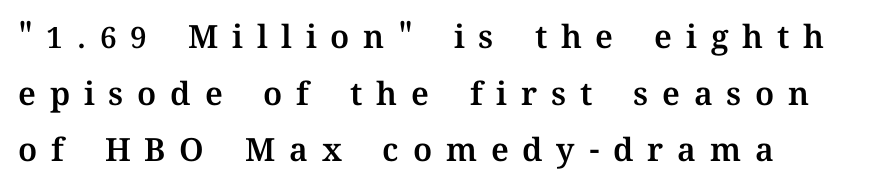
{"italic": "no", "width": "normal", "stroke_contrast": "medium", "x_height": "medium", "monospaced": "no", "underline": "no", "align": "left", "line_spacing_ratio": 1.77, "letter_spacing": "wide", "letter_spacing_em": 0.43, "glyph_px": 32}
